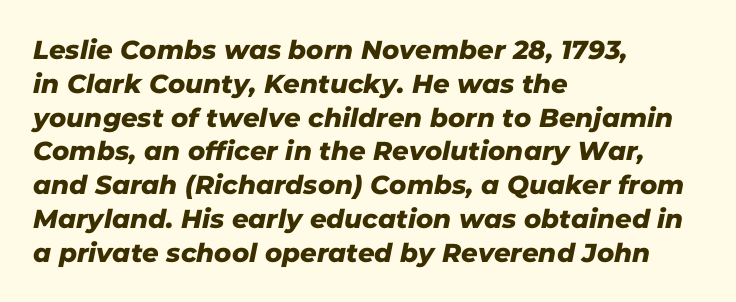
Q: Is the text underlined? A: No.
Q: How is the paragraph aligned? A: Left-aligned.
Q: Is the spacing between letters normal or unusually wide? A: Normal.
Q: Is the spacing between lines tight, normal or loose? A: Normal.
